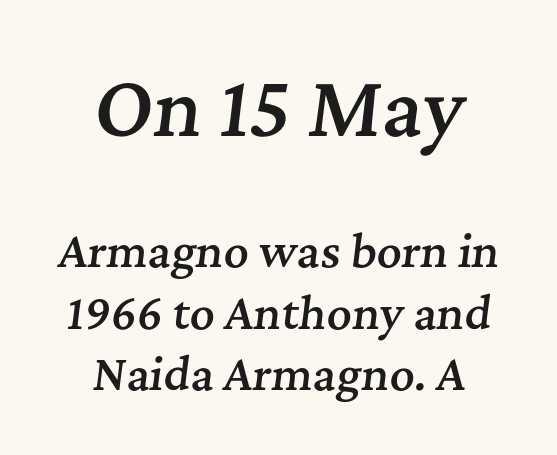
The image shows 75 px semibold serif type, italic (leaning right); set centered, normal line spacing (1.42x), normal letter spacing, not underlined; the first (top) block is 1.74x larger; medium stroke contrast and a medium x-height.
